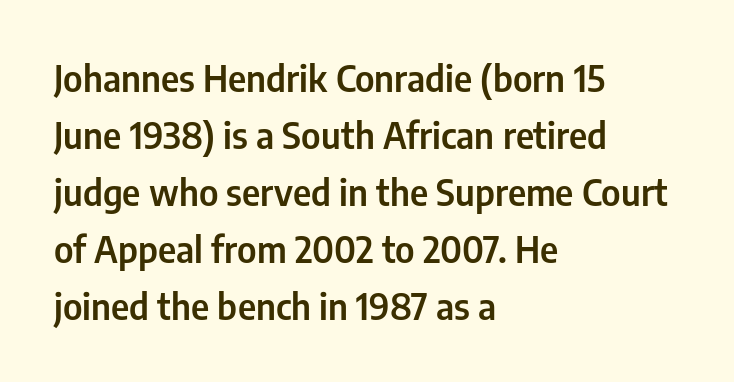
The image shows 36 px condensed sans-serif type, upright; set left-aligned, normal line spacing (1.58x), normal letter spacing, not underlined; low stroke contrast and a medium x-height.
